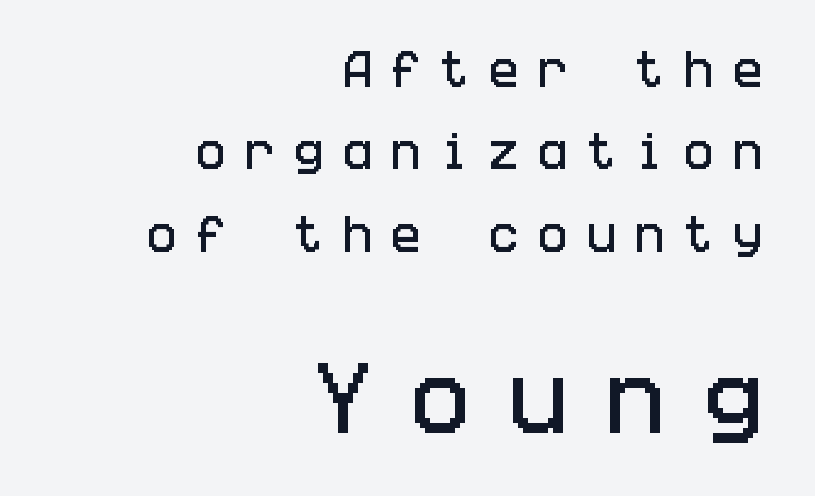
The image shows 80 px condensed sans-serif type, upright; set right-aligned, loose line spacing (2.06x), unusually wide letter spacing (+0.47 em), not underlined; the second (bottom) block is 2.0x larger; low stroke contrast and a large x-height.
